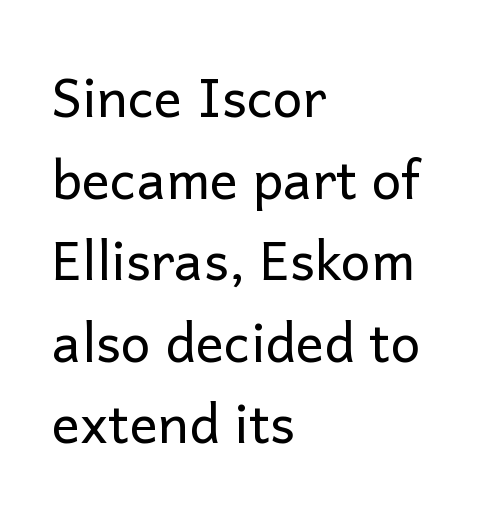
{"serif": "no", "italic": "no", "bold": "no", "weight": "regular", "width": "normal", "stroke_contrast": "low", "x_height": "medium", "monospaced": "no", "underline": "no", "align": "left", "line_spacing": "normal", "line_spacing_ratio": 1.54, "letter_spacing": "normal", "letter_spacing_em": 0.0, "glyph_px": 53}
